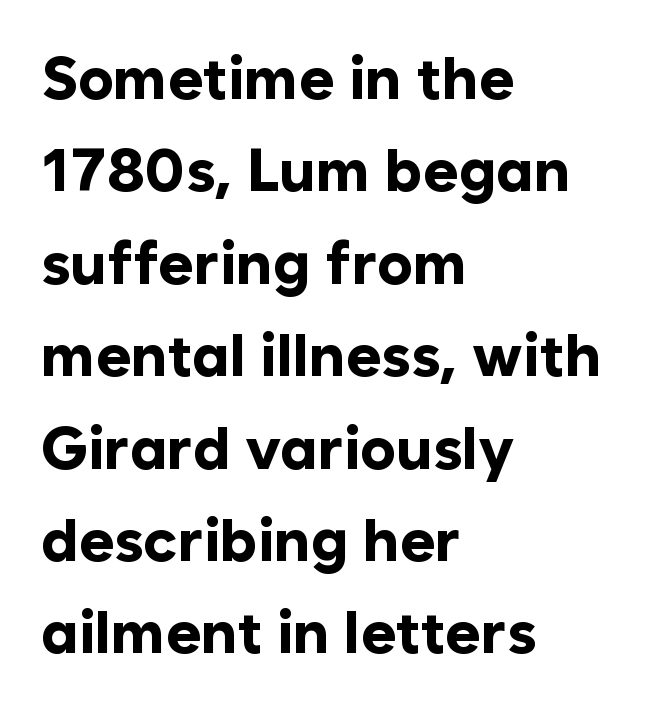
Strokes here are thick enough to call this a true bold. Decoration check: the copy has no underline. A typesetter would call this zero additional tracking. This sample is left-justified, so line endings fall wherever the words run out. Character widths vary here, with narrow letters taking less room than wide ones. Examine the stroke ends and you'll find no serifs.
